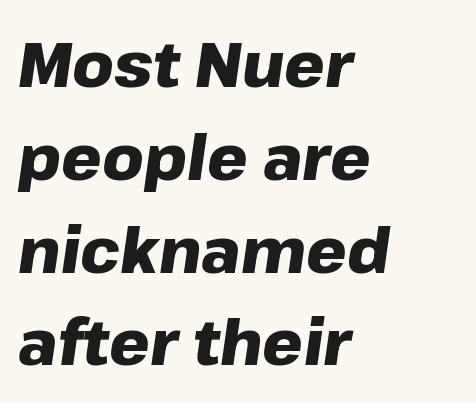
Q: Is the text bold? A: Yes.
Q: Is the text italic (slanted)? A: Yes, it leans right by about 8 degrees.
Q: Is the text underlined? A: No.
Q: How is the paragraph aligned? A: Left-aligned.
Q: Is the spacing between letters normal or unusually wide? A: Normal.
Q: Is the spacing between lines tight, normal or loose? A: Normal.
Q: Width (condensed, normal, or wide)? A: Normal.
Q: Stroke contrast? A: Low.
Q: x-height? A: Medium.
Q: Monospaced? A: No.
